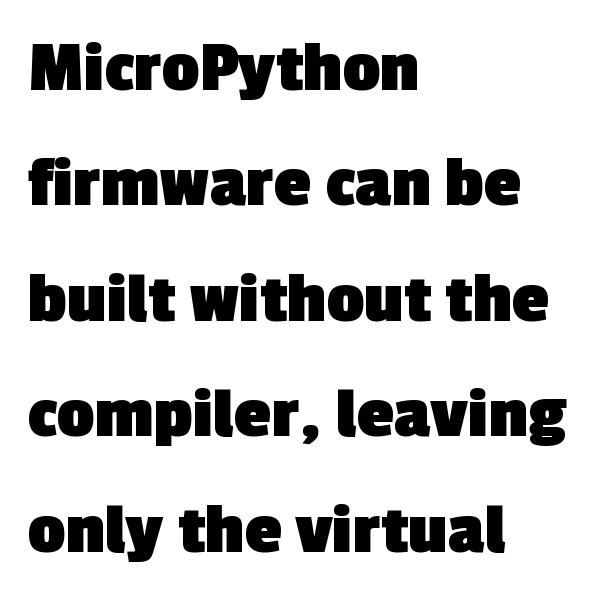
The image shows 74 px heavy sans-serif type; set left-aligned, normal line spacing (1.56x), normal letter spacing, not underlined; a medium x-height.
